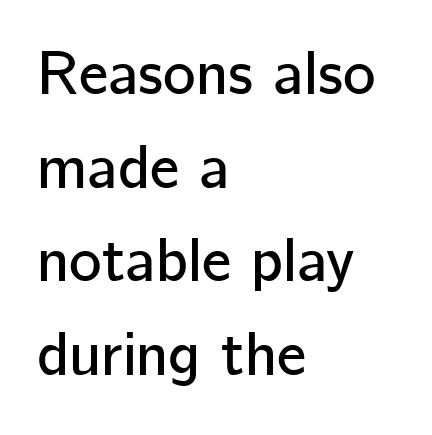
Q: Is the text italic (slanted)? A: No, it is upright.
Q: Is the typeface a serif or a sans-serif typeface? A: Sans-serif.
Q: Is the text underlined? A: No.
Q: How is the paragraph aligned? A: Left-aligned.
Q: Is the spacing between letters normal or unusually wide? A: Normal.
Q: Is the spacing between lines tight, normal or loose? A: Normal.
Q: Width (condensed, normal, or wide)? A: Normal.
Q: Stroke contrast? A: Low.
Q: x-height? A: Medium.
Q: Monospaced? A: No.
